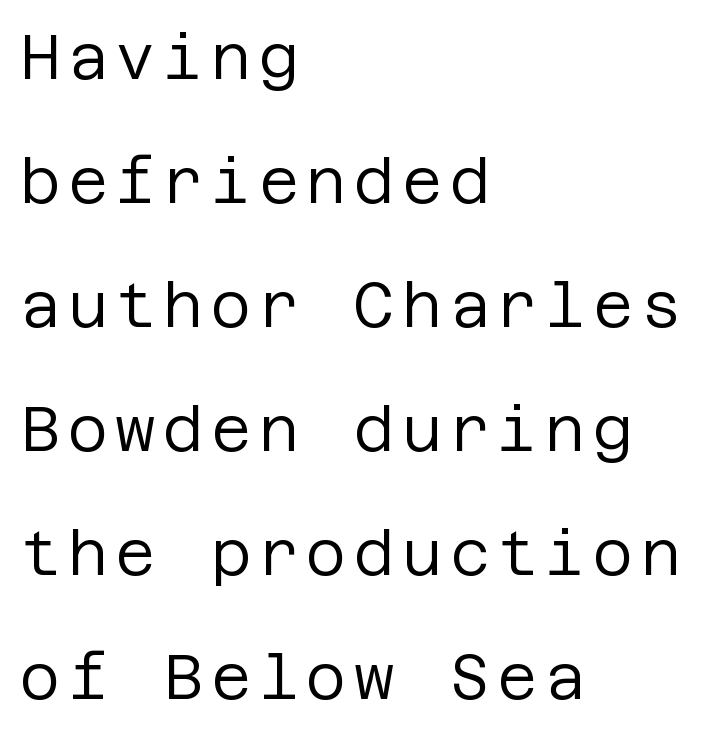
Q: Is the text bold? A: No.
Q: Is the text italic (slanted)? A: No, it is upright.
Q: Is the typeface a serif or a sans-serif typeface? A: Sans-serif.
Q: Is the text underlined? A: No.
Q: How is the paragraph aligned? A: Left-aligned.
Q: Is the spacing between lines tight, normal or loose? A: Loose.
Q: Width (condensed, normal, or wide)? A: Normal.
Q: Stroke contrast? A: Low.
Q: x-height? A: Large.
